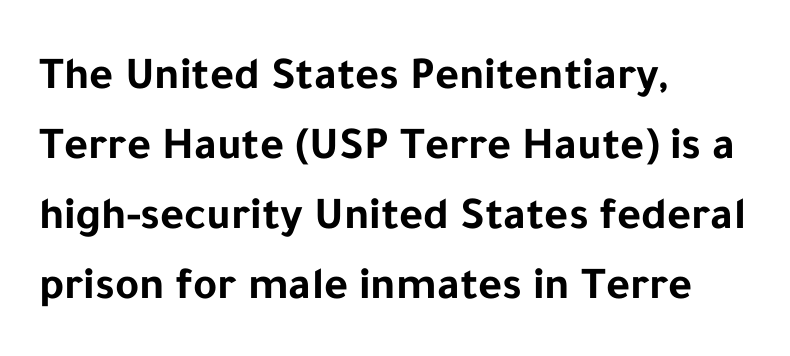
{"serif": "no", "italic": "no", "bold": "yes", "weight": "bold", "width": "normal", "stroke_contrast": "low", "x_height": "medium", "monospaced": "no", "underline": "no", "align": "left", "line_spacing": "normal", "line_spacing_ratio": 1.52, "letter_spacing": "normal", "letter_spacing_em": 0.0, "glyph_px": 46}
